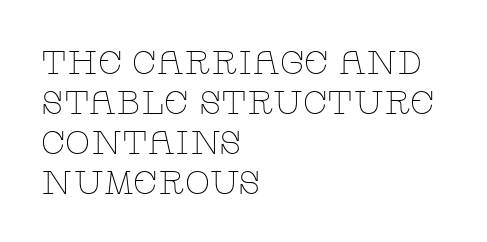
The image shows 33 px thin, wide serif type, upright; set left-aligned, line spacing 1.21x, normal letter spacing, not underlined; low stroke contrast and a large x-height.
